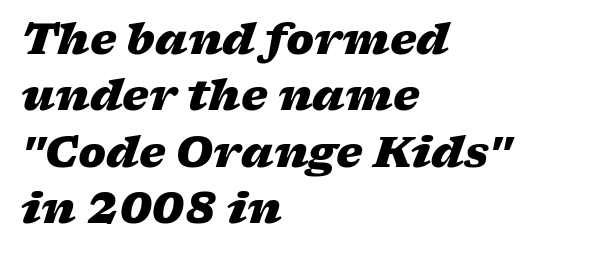
Q: Is the text bold? A: Yes.
Q: Is the text italic (slanted)? A: Yes, it leans right by about 17 degrees.
Q: Is the text underlined? A: No.
Q: How is the paragraph aligned? A: Left-aligned.
Q: Is the spacing between letters normal or unusually wide? A: Normal.
Q: Is the spacing between lines tight, normal or loose? A: Normal.
Q: Width (condensed, normal, or wide)? A: Wide.
Q: Stroke contrast? A: Low.
Q: x-height? A: Medium.
Q: Monospaced? A: No.
